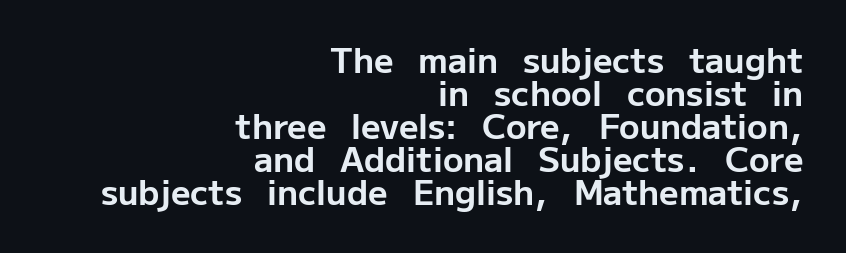
Each glyph is drawn with heavy, bold strokes. A bare baseline throughout the passage. A sans-serif font was chosen for this passage. Does the lettering tilt? It doesn't — this is upright. Leading: reduced.
